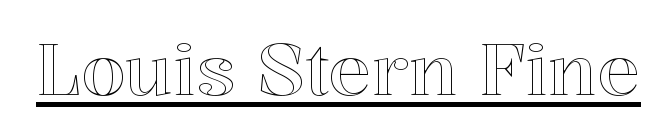
{"italic": "no", "width": "normal", "x_height": "medium", "monospaced": "no", "underline": "yes", "letter_spacing": "normal", "letter_spacing_em": 0.0, "glyph_px": 72}
